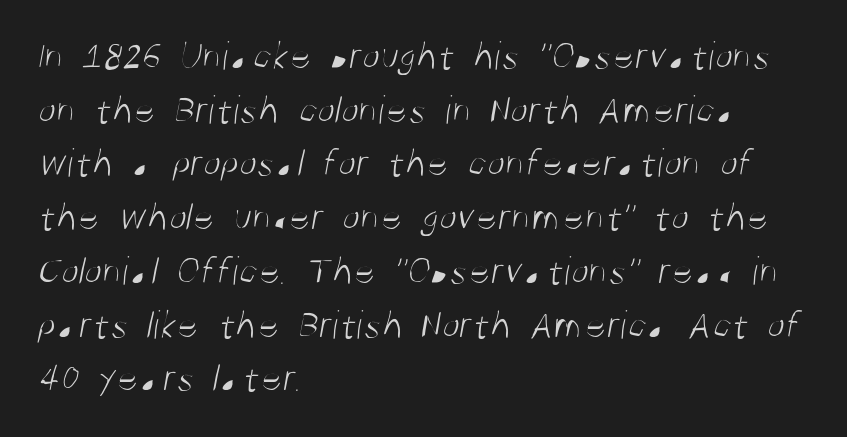
Q: Is the text bold? A: No.
Q: Is the typeface a serif or a sans-serif typeface? A: Sans-serif.
Q: Is the text underlined? A: No.
Q: How is the paragraph aligned? A: Left-aligned.
Q: Is the spacing between letters normal or unusually wide? A: Normal.
Q: Is the spacing between lines tight, normal or loose? A: Normal.
Q: Width (condensed, normal, or wide)? A: Condensed.
Q: Stroke contrast? A: Medium.
Q: x-height? A: Large.
Q: Monospaced? A: No.
